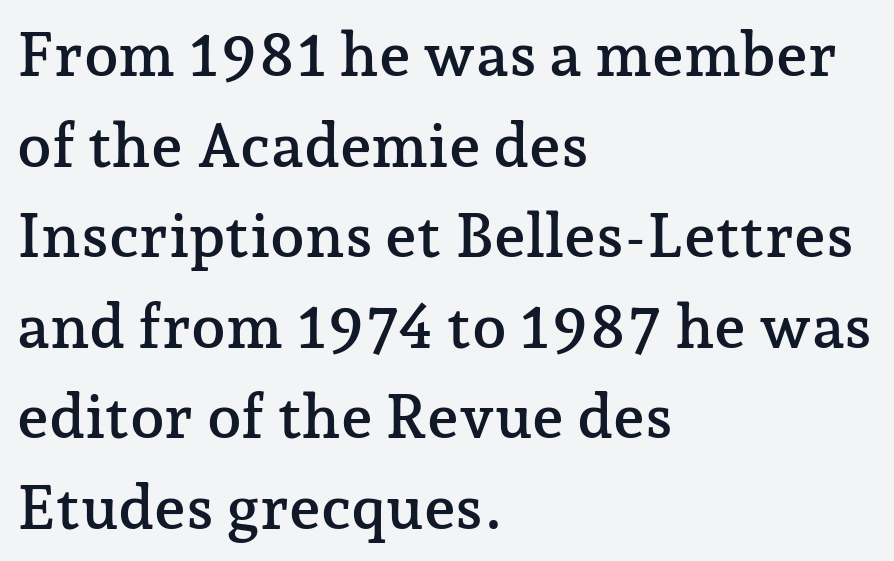
The image shows 62 px serif type, upright; set left-aligned, normal line spacing (1.46x), normal letter spacing, not underlined; low stroke contrast and a medium x-height.
